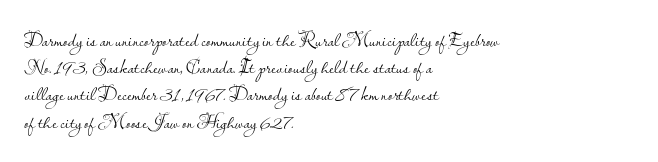
The image shows 20 px text type; set left-aligned, normal line spacing (1.36x), normal letter spacing, not underlined.
